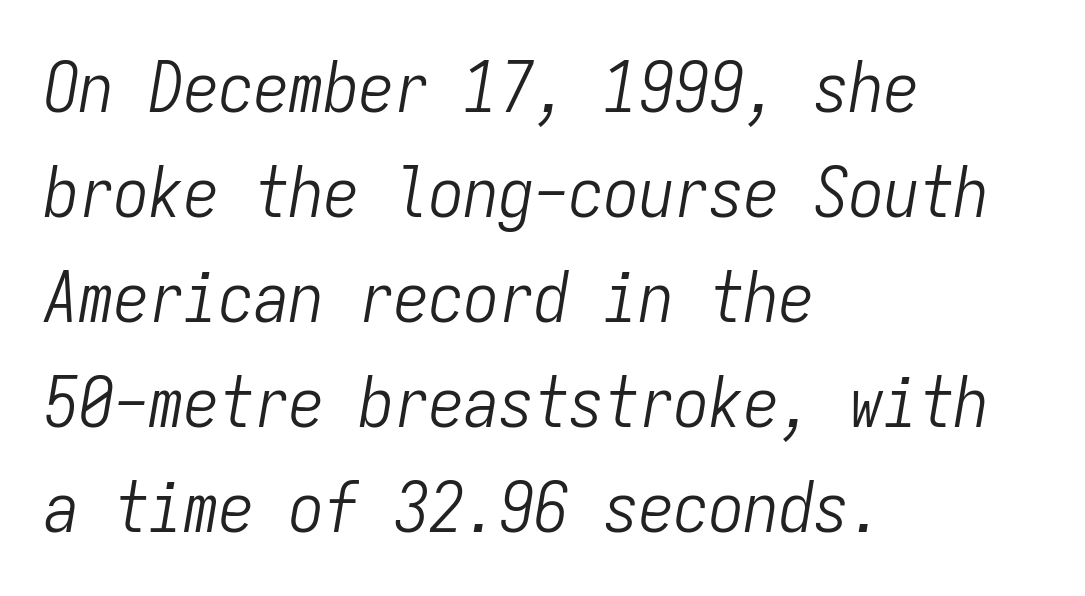
Q: Is the text bold? A: No.
Q: Is the text italic (slanted)? A: Yes, it leans right by about 9 degrees.
Q: Is the text underlined? A: No.
Q: How is the paragraph aligned? A: Left-aligned.
Q: Is the spacing between letters normal or unusually wide? A: Normal.
Q: Is the spacing between lines tight, normal or loose? A: Normal.
Q: Width (condensed, normal, or wide)? A: Condensed.
Q: Stroke contrast? A: Low.
Q: x-height? A: Medium.
Q: Monospaced? A: Yes.
